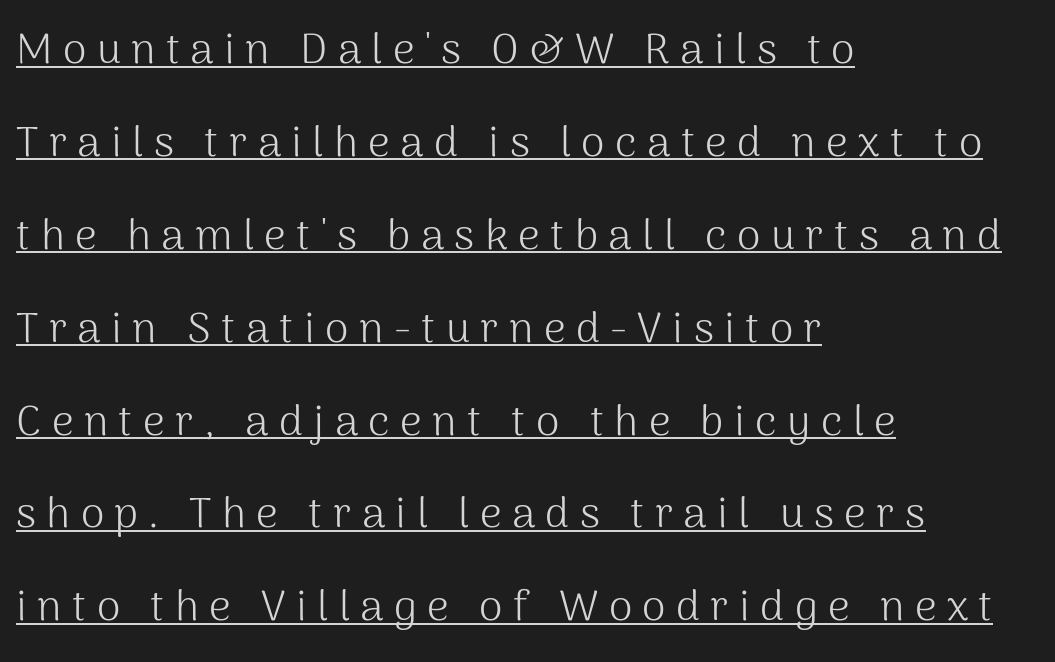
Q: Is the text bold? A: No.
Q: Is the text italic (slanted)? A: No, it is upright.
Q: Is the typeface a serif or a sans-serif typeface? A: Sans-serif.
Q: Is the text underlined? A: Yes.
Q: How is the paragraph aligned? A: Left-aligned.
Q: Is the spacing between letters normal or unusually wide? A: Unusually wide.
Q: Is the spacing between lines tight, normal or loose? A: Loose.
Q: Width (condensed, normal, or wide)? A: Normal.
Q: Stroke contrast? A: Medium.
Q: x-height? A: Medium.
Q: Monospaced? A: No.
